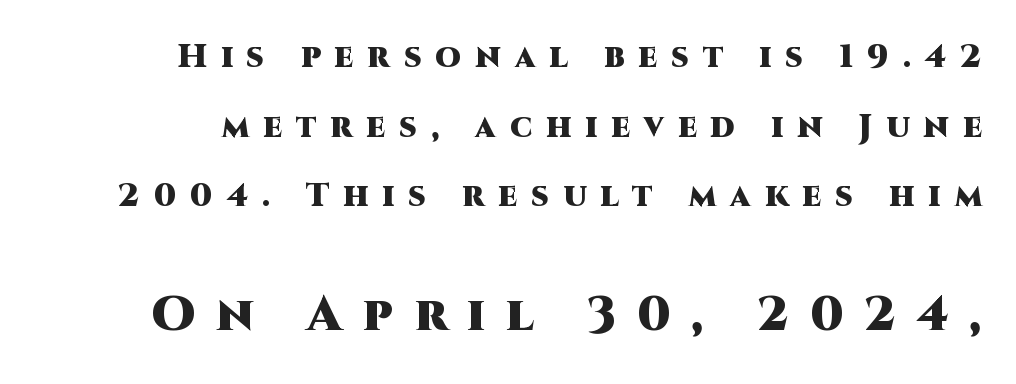
Descenders hang freely into open space. This sample has the flowing, uneven cadence of proportional lettering. This sample is right-justified, so line beginnings fall wherever the words allow. Serifs: no, the terminals of the letterforms are clean. Regarding leading, the lines here are spaced well apart.
